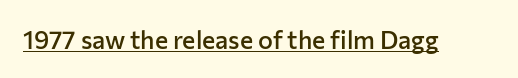
The image shows 25 px text type, upright; set normal letter spacing, underlined.
